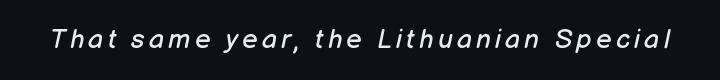
The image shows 27 px text type, italic (leaning right); set not underlined.
